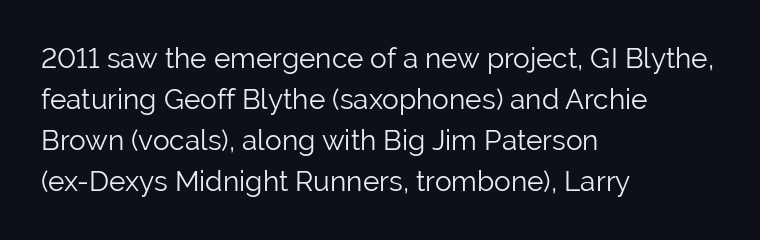
The image shows 28 px light sans-serif type, upright; set left-aligned, normal line spacing (1.47x), normal letter spacing, not underlined; low stroke contrast and a medium x-height.
